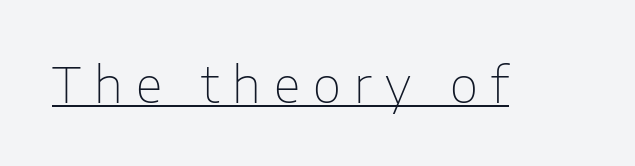
{"serif": "no", "italic": "no", "bold": "no", "weight": "thin", "width": "normal", "stroke_contrast": "low", "x_height": "medium", "monospaced": "no", "underline": "yes", "letter_spacing": "wide", "letter_spacing_em": 0.27, "glyph_px": 49}
